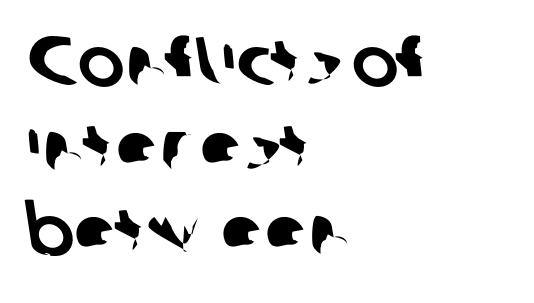
The text was rendered using a sans face with plain stroke endings. Each line starts at the same left margin while the right side varies. The line texture is even and compact thanks to regular tracking. Underline: absent. Do the characters align in a grid? No, the font is proportional.
